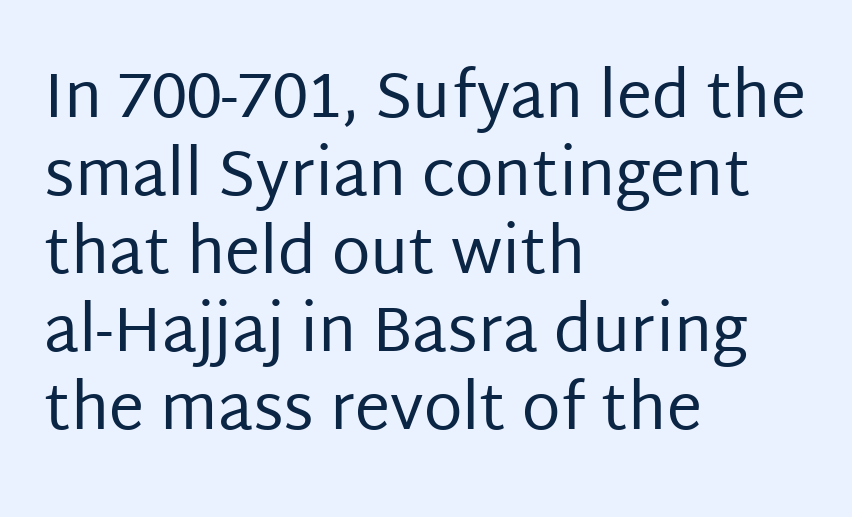
The image shows 63 px regular-weight sans-serif type, upright; set left-aligned, line spacing 1.24x, normal letter spacing, not underlined; low stroke contrast and a large x-height.
